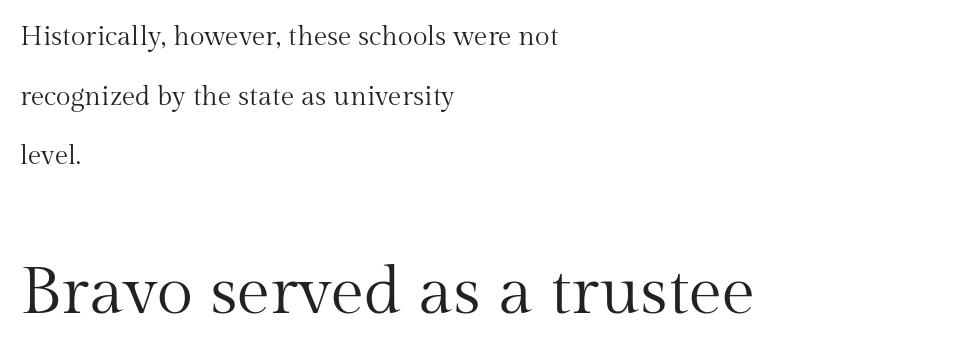
The image shows 67 px regular-weight serif type, upright; set left-aligned, loose line spacing (2.21x), normal letter spacing, not underlined; the second (bottom) block is 2.48x larger; medium stroke contrast and a medium x-height.
